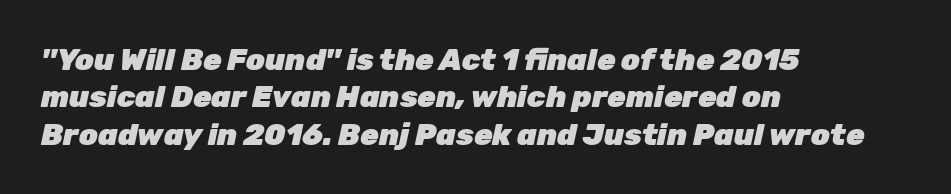
Note the varied advance widths — an 'i' is clearly narrower than an 'm'. Every row of glyphs begins at an identical x-position on the left. The passage shown stacks its lines at a standard gap. The specimen omits any rule beneath the text block's lines.
